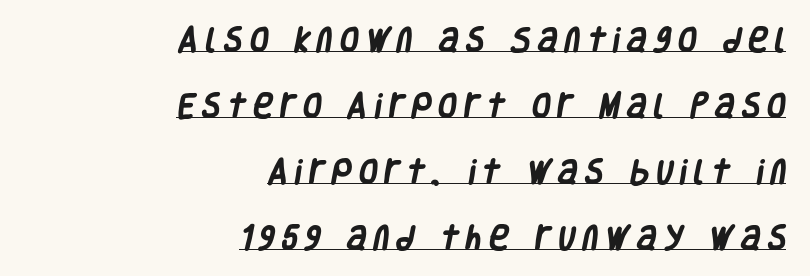
{"bold": "yes", "underline": "yes", "align": "right", "line_spacing": "loose", "line_spacing_ratio": 2.44, "letter_spacing": "wide", "letter_spacing_em": 0.27, "glyph_px": 27}
